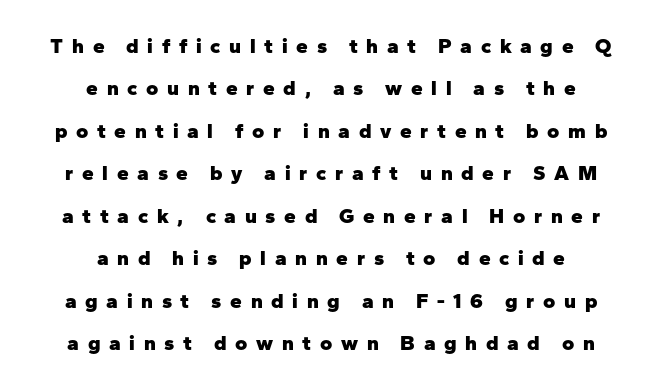
Q: Is the text bold? A: Yes.
Q: Is the text italic (slanted)? A: No, it is upright.
Q: Is the text underlined? A: No.
Q: How is the paragraph aligned? A: Centered.
Q: Is the spacing between letters normal or unusually wide? A: Unusually wide.
Q: Is the spacing between lines tight, normal or loose? A: Loose.
